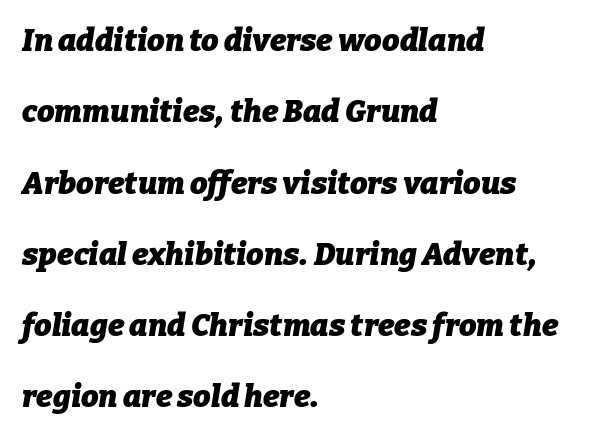
The image shows 31 px heavy type, italic (leaning right); set left-aligned, loose line spacing (2.3x), normal letter spacing, not underlined; low stroke contrast and a medium x-height.
